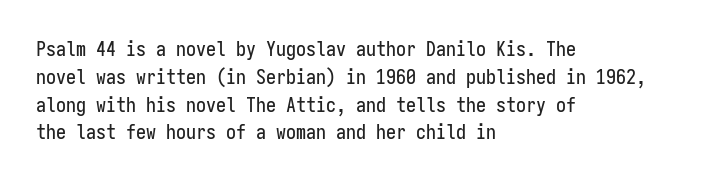
The image shows 20 px text type, upright; set left-aligned, normal line spacing (1.39x), normal letter spacing, not underlined.
